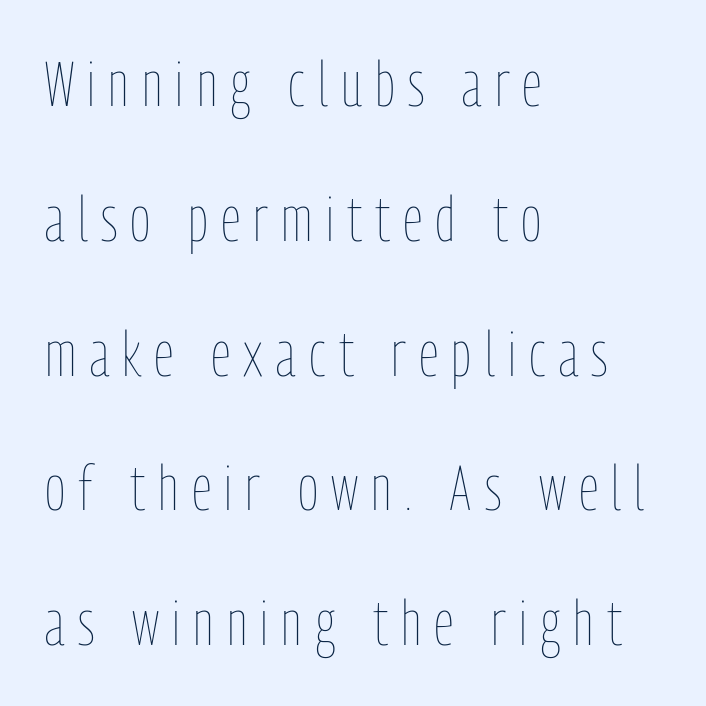
Display-style spreading of the glyphs; the letterfit is very open. Each stroke keeps to a modest, everyday thickness or less. Nobody drew a line under any word here. Leading is clearly above the norm, producing a sparse column. The rag falls on the right side of this text block.
